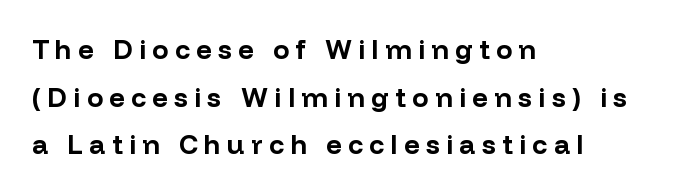
The image shows 27 px bold type, upright; set left-aligned, line spacing 1.76x, unusually wide letter spacing (+0.24 em), not underlined.
